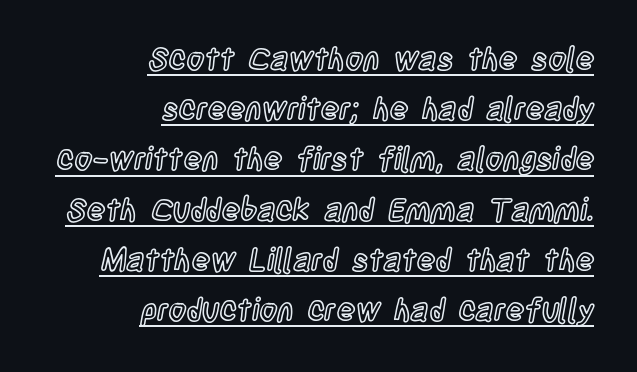
Q: Is the text italic (slanted)? A: Yes.
Q: Is the text underlined? A: Yes.
Q: How is the paragraph aligned? A: Right-aligned.
Q: Is the spacing between letters normal or unusually wide? A: Normal.
Q: Is the spacing between lines tight, normal or loose? A: Normal.
Q: Width (condensed, normal, or wide)? A: Condensed.
Q: x-height? A: Large.
Q: Monospaced? A: No.
